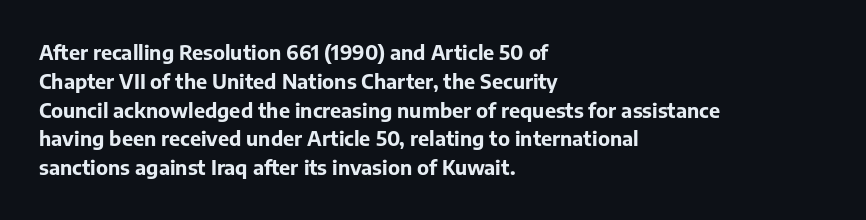
The image shows 20 px bold type, upright; set left-aligned, normal line spacing (1.44x), normal letter spacing, not underlined.
